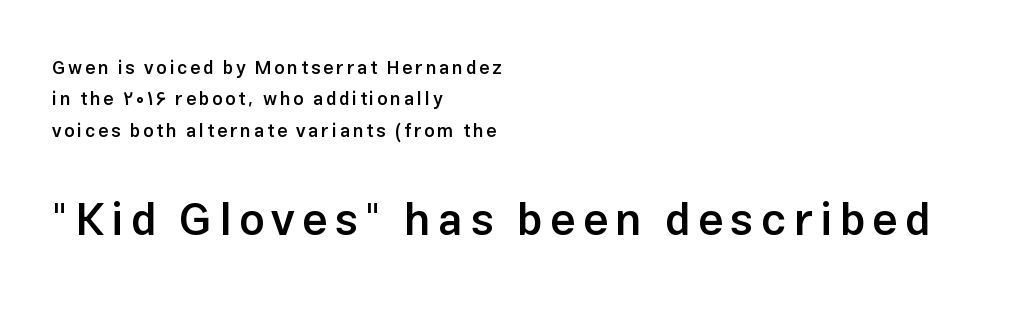
Q: Is the text bold? A: Semi-bold.
Q: Is the text italic (slanted)? A: No, it is upright.
Q: Is the typeface a serif or a sans-serif typeface? A: Sans-serif.
Q: Is the text underlined? A: No.
Q: How is the paragraph aligned? A: Left-aligned.
Q: Which block of text is set in a larger size, the first (top) or the second (bottom)? A: The second (bottom) one.
Q: Width (condensed, normal, or wide)? A: Normal.
Q: Stroke contrast? A: Low.
Q: x-height? A: Medium.
Q: Monospaced? A: No.
